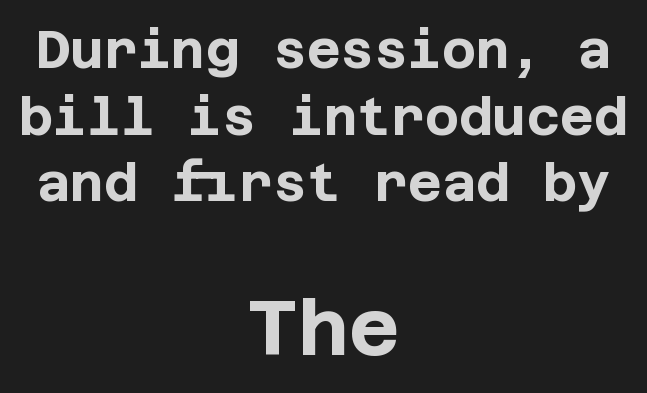
Q: Is the text bold? A: Yes.
Q: Is the text italic (slanted)? A: No, it is upright.
Q: Is the typeface a serif or a sans-serif typeface? A: Sans-serif.
Q: Is the text underlined? A: No.
Q: How is the paragraph aligned? A: Centered.
Q: Is the spacing between letters normal or unusually wide? A: Normal.
Q: Is the spacing between lines tight, normal or loose? A: Normal.
Q: Which block of text is set in a larger size, the first (top) or the second (bottom)? A: The second (bottom) one.
Q: Width (condensed, normal, or wide)? A: Normal.
Q: Stroke contrast? A: Low.
Q: x-height? A: Large.
